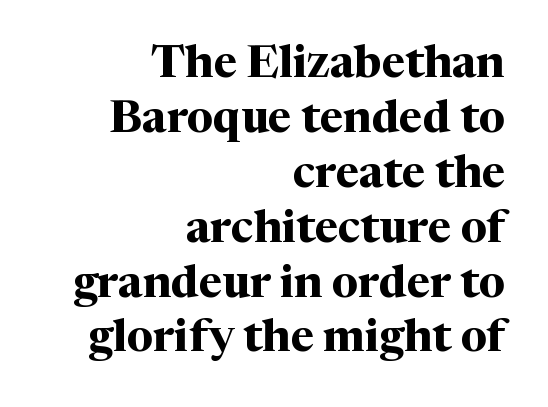
{"serif": "yes", "italic": "no", "bold": "yes", "weight": "bold", "width": "normal", "stroke_contrast": "medium", "x_height": "medium", "monospaced": "no", "underline": "no", "align": "right", "line_spacing_ratio": 1.22, "letter_spacing": "normal", "letter_spacing_em": 0.0, "glyph_px": 45}
